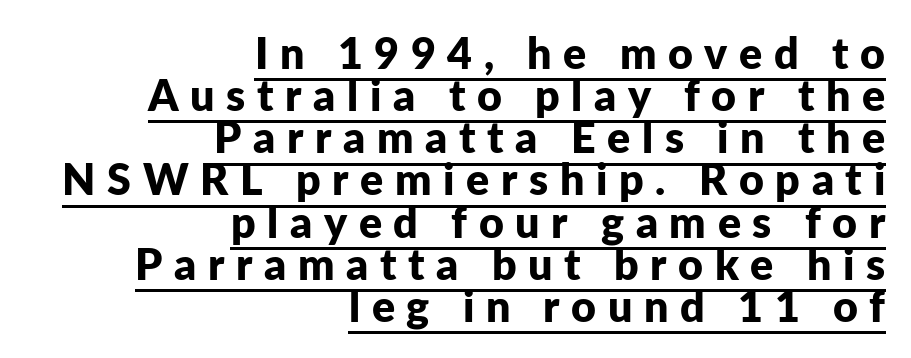
{"serif": "no", "italic": "no", "bold": "yes", "weight": "bold", "width": "normal", "stroke_contrast": "low", "x_height": "medium", "monospaced": "no", "underline": "yes", "align": "right", "line_spacing": "tight", "line_spacing_ratio": 0.98, "letter_spacing": "wide", "letter_spacing_em": 0.27, "glyph_px": 43}
